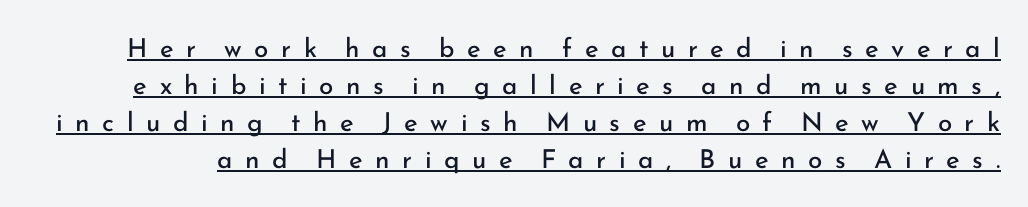
{"italic": "no", "bold": "no", "underline": "yes", "line_spacing": "normal", "line_spacing_ratio": 1.42, "letter_spacing": "wide", "letter_spacing_em": 0.48, "glyph_px": 26}
